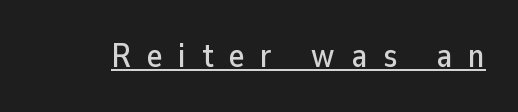
The image shows 33 px sans-serif type, upright; set unusually wide letter spacing (+0.48 em), underlined; low stroke contrast and a medium x-height.
